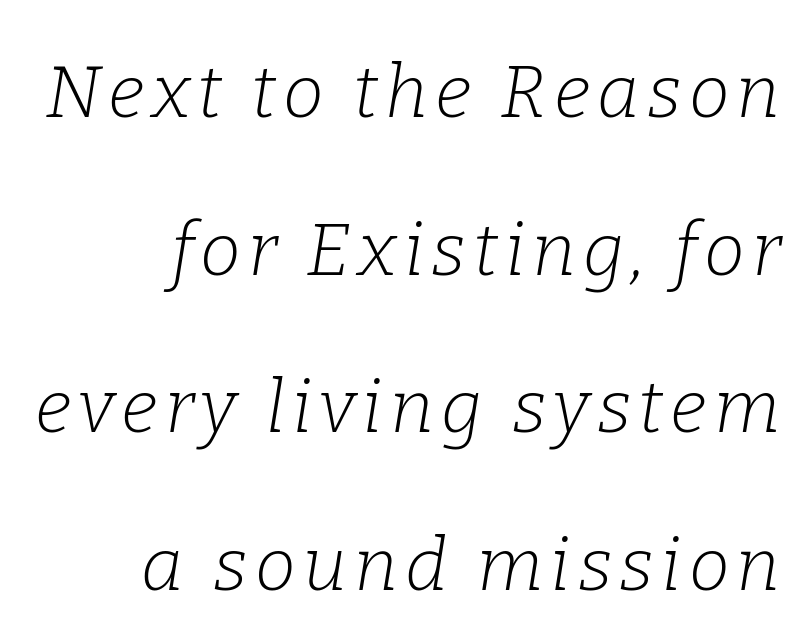
The image shows 73 px light serif type, italic (leaning right); set right-aligned, loose line spacing (2.16x), not underlined; low stroke contrast and a medium x-height.
